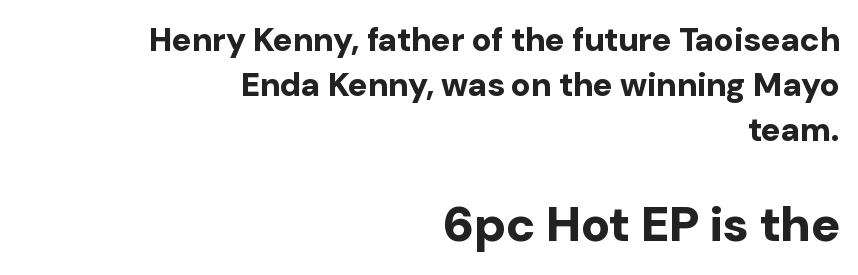
Q: Is the text bold? A: Yes.
Q: Is the text italic (slanted)? A: No, it is upright.
Q: Is the typeface a serif or a sans-serif typeface? A: Sans-serif.
Q: Is the text underlined? A: No.
Q: How is the paragraph aligned? A: Right-aligned.
Q: Is the spacing between letters normal or unusually wide? A: Normal.
Q: Is the spacing between lines tight, normal or loose? A: Normal.
Q: Which block of text is set in a larger size, the first (top) or the second (bottom)? A: The second (bottom) one.
Q: Width (condensed, normal, or wide)? A: Normal.
Q: Stroke contrast? A: Low.
Q: x-height? A: Medium.
Q: Monospaced? A: No.
